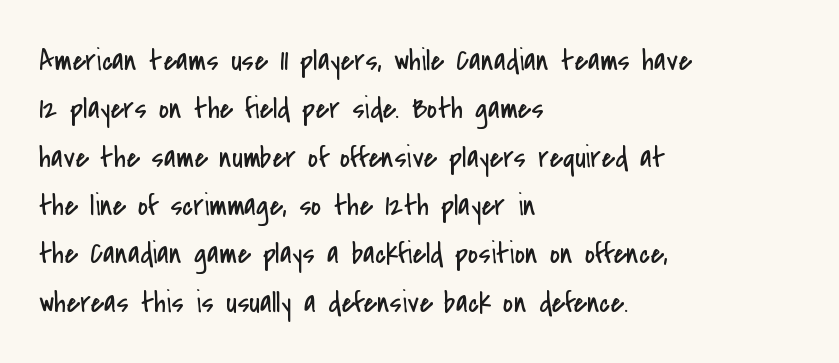
Q: Is the text bold? A: No.
Q: Is the text italic (slanted)? A: No, it is upright.
Q: Is the typeface a serif or a sans-serif typeface? A: Sans-serif.
Q: Is the text underlined? A: No.
Q: How is the paragraph aligned? A: Left-aligned.
Q: Is the spacing between letters normal or unusually wide? A: Normal.
Q: Is the spacing between lines tight, normal or loose? A: Normal.
Q: Width (condensed, normal, or wide)? A: Condensed.
Q: Stroke contrast? A: Low.
Q: x-height? A: Small.
Q: Monospaced? A: No.
